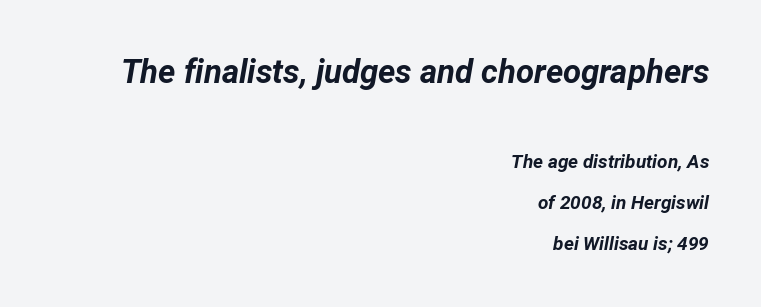
The image shows 33 px bold type, italic (leaning right); set right-aligned, loose line spacing (2.16x), normal letter spacing, not underlined; the first (top) block is 1.74x larger; low stroke contrast and a medium x-height.
